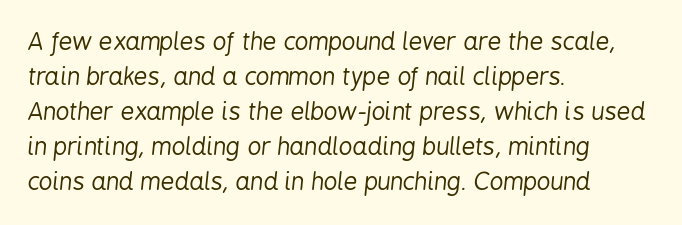
Beneath every word, the page is bare. The type is set solid horizontally, with unmodified tracking. The rendering uses a moderate line-height, typical for paragraphs. The weight would be labelled regular, book, light, or lighter still. Alignment: flush left.
